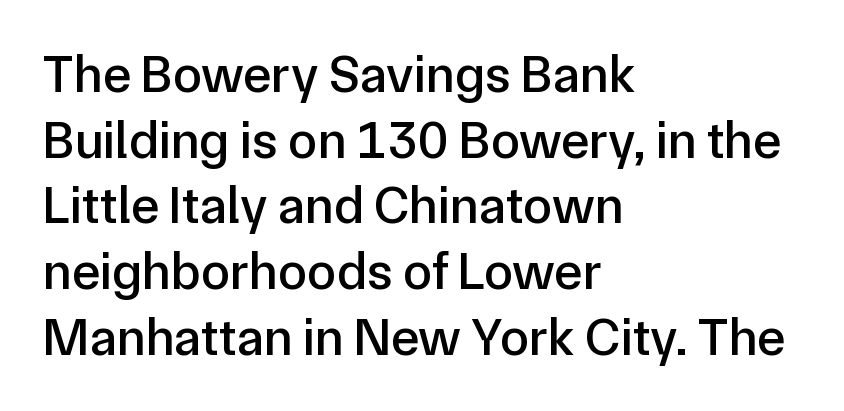
The image shows 53 px sans-serif type, upright; set left-aligned, line spacing 1.24x, normal letter spacing, not underlined; low stroke contrast and a medium x-height.
